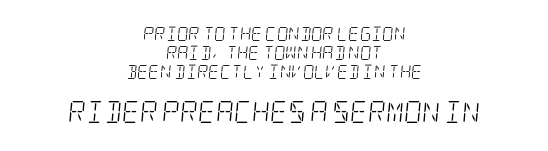
Q: Is the text bold? A: No.
Q: Is the text italic (slanted)? A: Yes, it leans right by about 5 degrees.
Q: Is the text underlined? A: No.
Q: How is the paragraph aligned? A: Centered.
Q: Is the spacing between letters normal or unusually wide? A: Normal.
Q: Is the spacing between lines tight, normal or loose? A: Normal.
Q: Which block of text is set in a larger size, the first (top) or the second (bottom)? A: The second (bottom) one.
